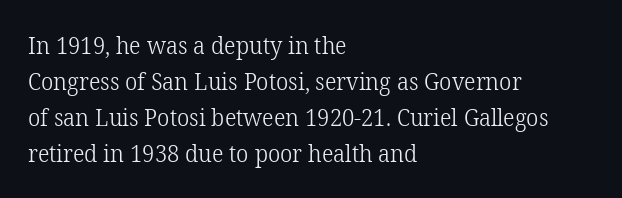
There is no visible air inserted between adjacent glyphs. The rendering anchors every line to the left-hand side. Counters stay open thanks to moderate or lighter strokes. Is there much room between lines? A standard amount, neither cramped nor airy. Type without underlining.
